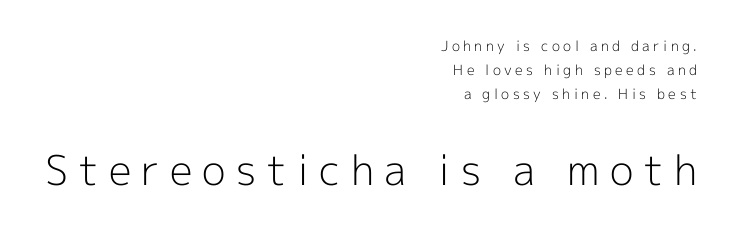
The image shows 41 px light sans-serif type, upright; set right-aligned, line spacing 1.72x, unusually wide letter spacing (+0.25 em), not underlined; the second (bottom) block is 2.93x larger; a medium x-height.
